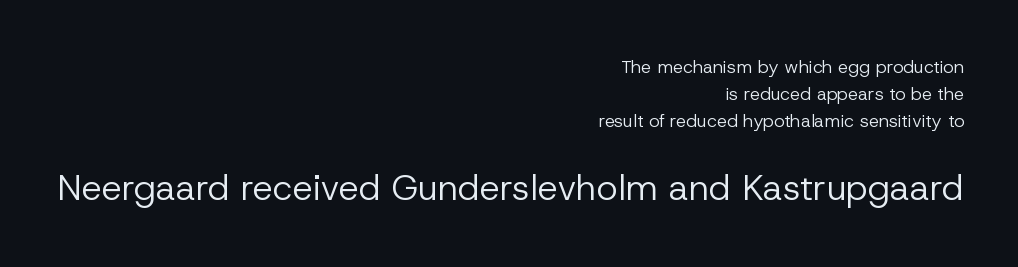
Has an underline been added? It has not. Bigger letters appear in the bottom chunk; the top chunk is reduced. The letters advance in unequal steps, a hallmark of proportional type. Line ends are locked; line starts wander. The designer left line spacing at the default.
